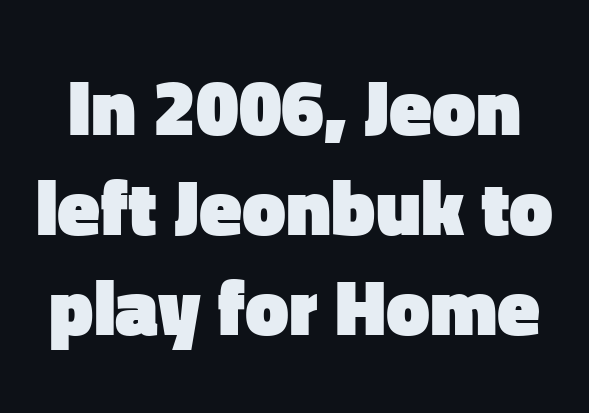
Q: Is the text bold? A: Yes.
Q: Is the text italic (slanted)? A: No, it is upright.
Q: Is the typeface a serif or a sans-serif typeface? A: Sans-serif.
Q: Is the text underlined? A: No.
Q: Is the spacing between letters normal or unusually wide? A: Normal.
Q: Is the spacing between lines tight, normal or loose? A: Normal.
Q: Width (condensed, normal, or wide)? A: Normal.
Q: Stroke contrast? A: Low.
Q: x-height? A: Medium.
Q: Monospaced? A: No.
